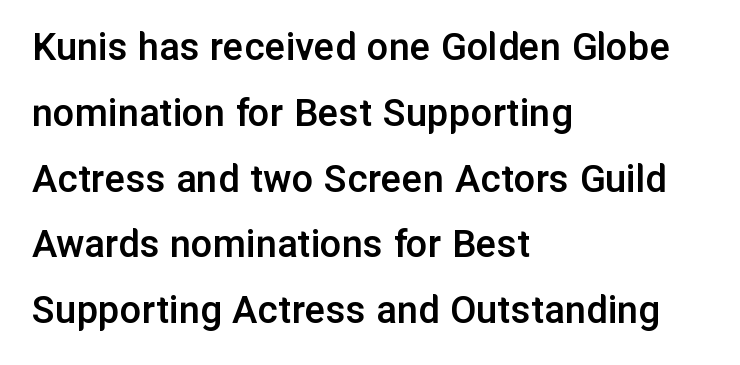
To sum up the face: it is a sans, with no serifs. A somewhat darkened texture: the type is semibold rather than bold. Teacher's note: observe the even left margin — that is flush-left alignment. This block has exactly the height ordinary leading produces.
